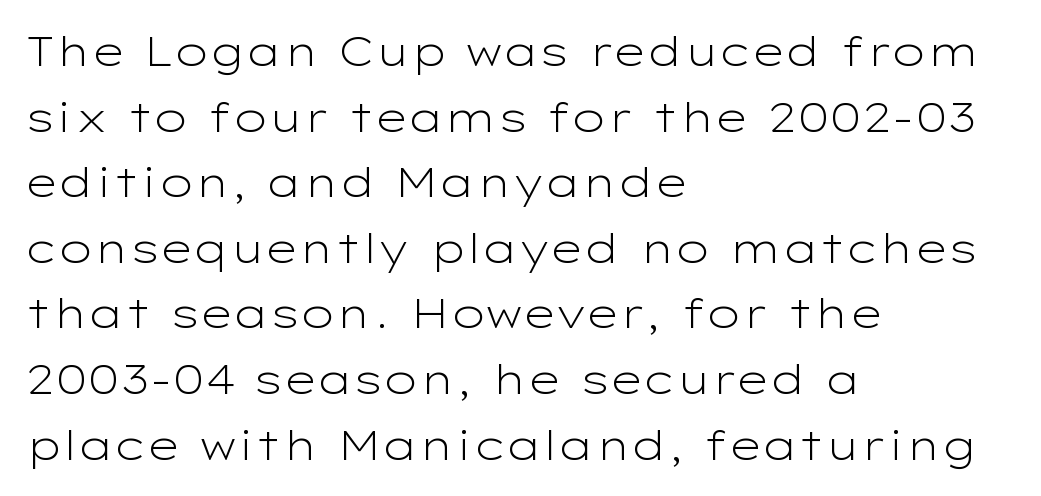
Caption: face not bold, strokes unweighted. Ordinary non-slanted type is in use. Underline: absent. If you drew a ruler down the left edge, every line would touch it.
